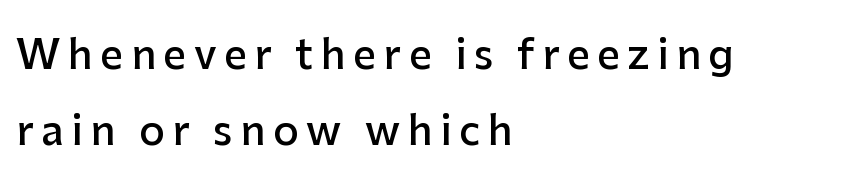
{"serif": "no", "italic": "no", "bold": "semi", "weight": "semibold", "width": "normal", "stroke_contrast": "low", "x_height": "medium", "monospaced": "no", "underline": "no", "align": "left", "line_spacing": "loose", "line_spacing_ratio": 1.9, "glyph_px": 40}
